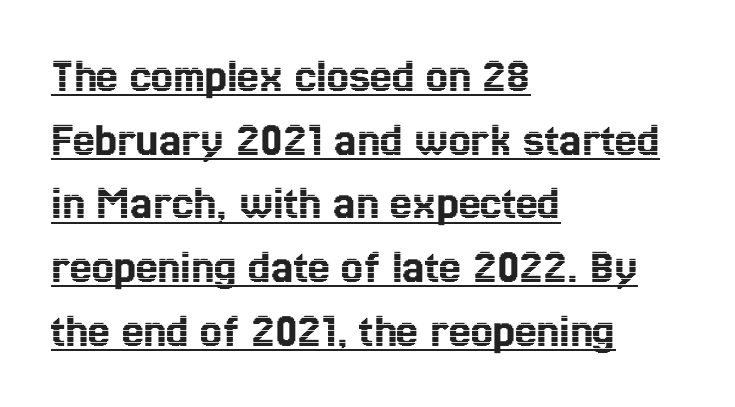
Q: Is the text italic (slanted)? A: No, it is upright.
Q: Is the text underlined? A: Yes.
Q: How is the paragraph aligned? A: Left-aligned.
Q: Is the spacing between letters normal or unusually wide? A: Normal.
Q: Is the spacing between lines tight, normal or loose? A: Normal.
Q: Width (condensed, normal, or wide)? A: Condensed.
Q: x-height? A: Medium.
Q: Monospaced? A: No.
